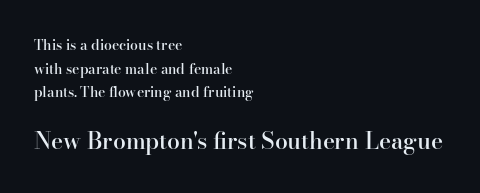
{"italic": "no", "bold": "semi", "underline": "no", "align": "left", "line_spacing": "normal", "line_spacing_ratio": 1.68, "letter_spacing": "normal", "letter_spacing_em": 0.0, "larger_block": "second", "size_ratio": 1.64, "glyph_px": 23}
